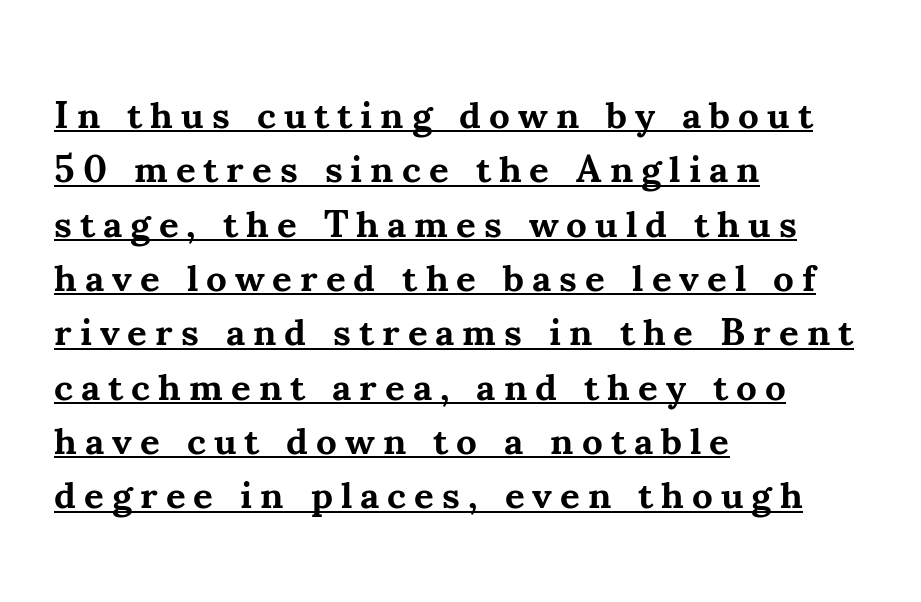
These lines carry a lot of weight — the face is fully bold. Looks like someone drew a line under every word here. There is plenty of visible air inserted between adjacent glyphs. Honestly, the row spacing looks completely unremarkable.
